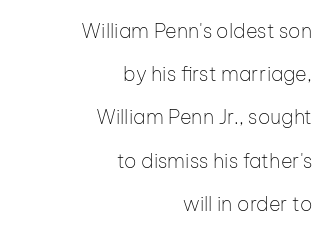
The image shows 20 px text type, upright; set right-aligned, loose line spacing (2.16x), normal letter spacing, not underlined.
